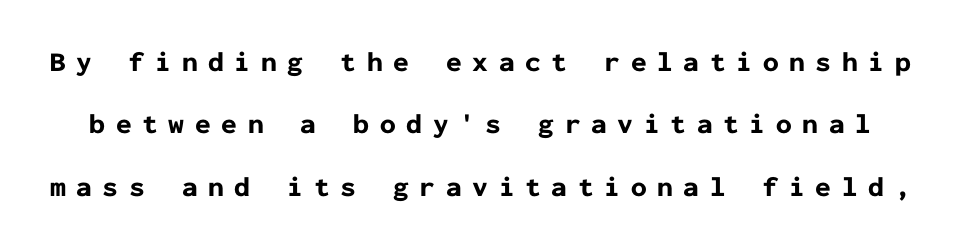
Q: Is the text bold? A: Yes.
Q: Is the text italic (slanted)? A: No, it is upright.
Q: Is the typeface a serif or a sans-serif typeface? A: Sans-serif.
Q: Is the text underlined? A: No.
Q: Is the spacing between letters normal or unusually wide? A: Unusually wide.
Q: Is the spacing between lines tight, normal or loose? A: Loose.
Q: Width (condensed, normal, or wide)? A: Normal.
Q: Stroke contrast? A: Low.
Q: x-height? A: Medium.
Q: Monospaced? A: Yes.
